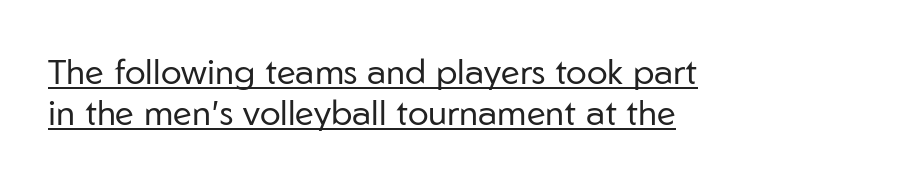
Q: Is the text bold? A: No.
Q: Is the text italic (slanted)? A: No, it is upright.
Q: Is the typeface a serif or a sans-serif typeface? A: Sans-serif.
Q: Is the text underlined? A: Yes.
Q: How is the paragraph aligned? A: Left-aligned.
Q: Is the spacing between letters normal or unusually wide? A: Normal.
Q: Width (condensed, normal, or wide)? A: Normal.
Q: Stroke contrast? A: Low.
Q: x-height? A: Medium.
Q: Monospaced? A: No.
